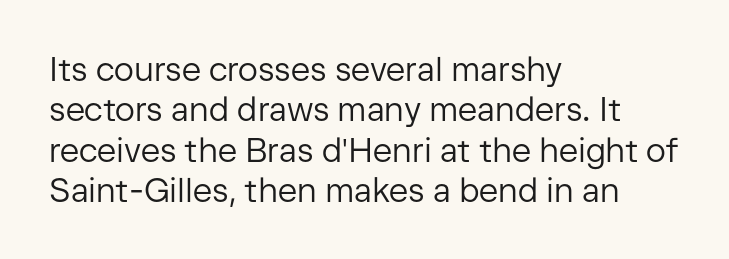
The image shows 33 px regular-weight sans-serif type, upright; set left-aligned, line spacing 1.22x, normal letter spacing, not underlined; low stroke contrast and a medium x-height.
